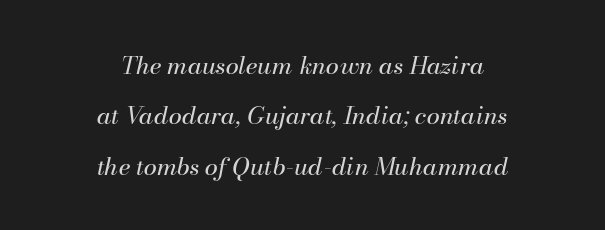
This rendering leaves character spacing at its baseline value. Each stroke keeps to a modest, everyday thickness or less. The lines are spread far apart with generous leading. A centered setting, common on invitations and titles, is used for this passage.
